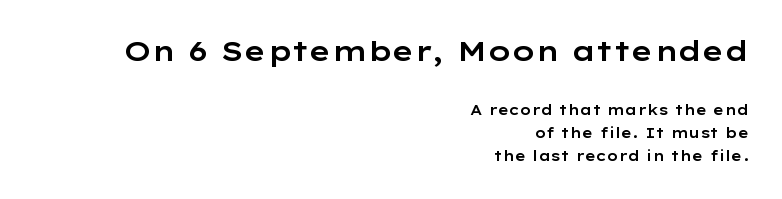
Is the lower block the larger one? No — the upper block carries the bigger type. The letters advance in unequal steps, a hallmark of proportional type. Has an underline been added? It has not. These lines are set flush right with a ragged left edge.
